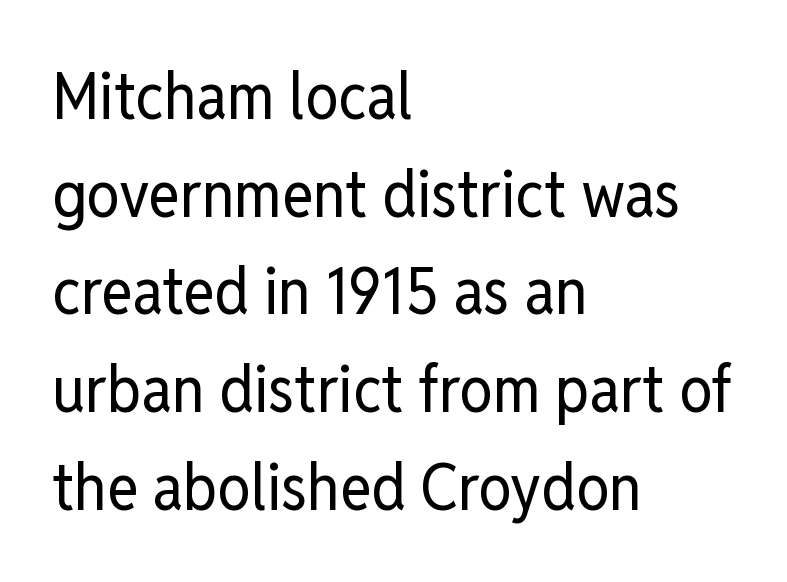
The image shows 66 px regular-weight, condensed sans-serif type, upright; set left-aligned, normal line spacing (1.48x), normal letter spacing, not underlined; low stroke contrast and a medium x-height.
